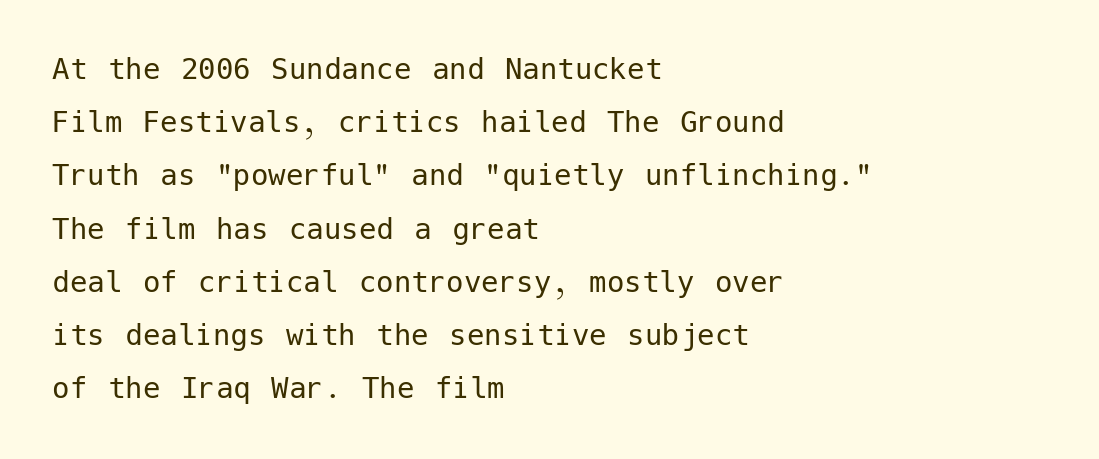
Is the letter spacing exaggerated? No — it looks like the ordinary default. These glyphs show unthickened strokes, regular width or finer. The font family rendered here belongs to the sans-serif group. All the whitespace from short lines collects on the right. A roman cut, with each character standing at attention. A clean baseline with only descenders dipping below it.
